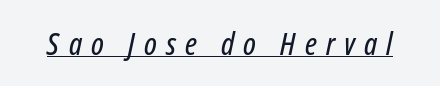
The image shows 31 px condensed type, italic (leaning right); set unusually wide letter spacing (+0.3 em), underlined; low stroke contrast and a medium x-height.
